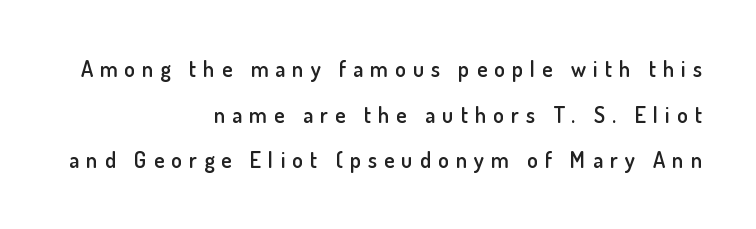
{"italic": "no", "bold": "semi", "underline": "no", "align": "right", "line_spacing": "loose", "line_spacing_ratio": 2.07, "letter_spacing": "wide", "letter_spacing_em": 0.32, "glyph_px": 22}
